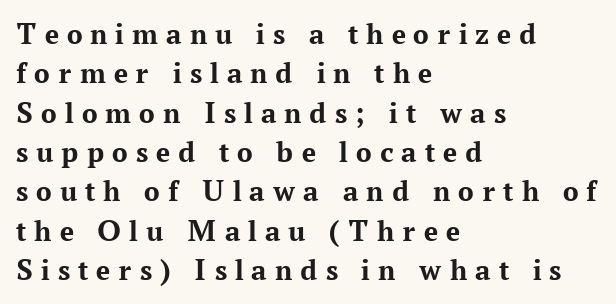
The image shows 31 px bold serif type, upright; set left-aligned, normal line spacing (1.27x), unusually wide letter spacing (+0.26 em), not underlined; medium stroke contrast and a medium x-height.
